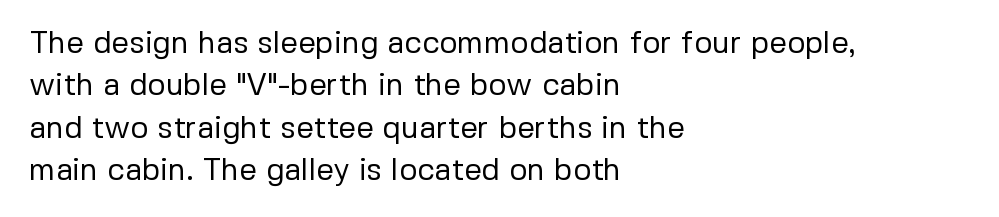
{"serif": "no", "italic": "no", "bold": "no", "weight": "regular", "width": "normal", "stroke_contrast": "low", "x_height": "medium", "monospaced": "no", "underline": "no", "align": "left", "line_spacing": "normal", "line_spacing_ratio": 1.37, "letter_spacing": "normal", "letter_spacing_em": 0.0, "glyph_px": 31}
